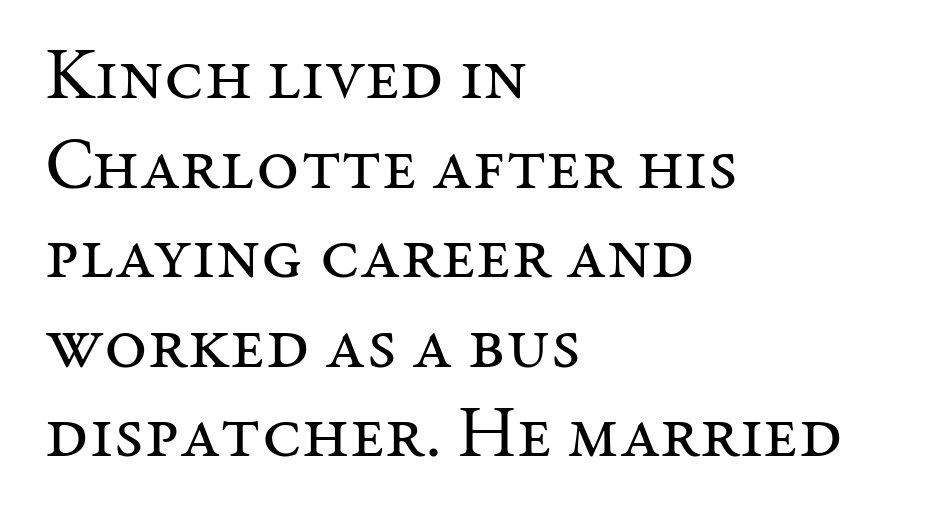
Q: Is the text bold? A: No.
Q: Is the text italic (slanted)? A: No, it is upright.
Q: Is the typeface a serif or a sans-serif typeface? A: Serif.
Q: Is the text underlined? A: No.
Q: How is the paragraph aligned? A: Left-aligned.
Q: Is the spacing between letters normal or unusually wide? A: Normal.
Q: Width (condensed, normal, or wide)? A: Normal.
Q: Stroke contrast? A: Medium.
Q: x-height? A: Medium.
Q: Monospaced? A: No.
